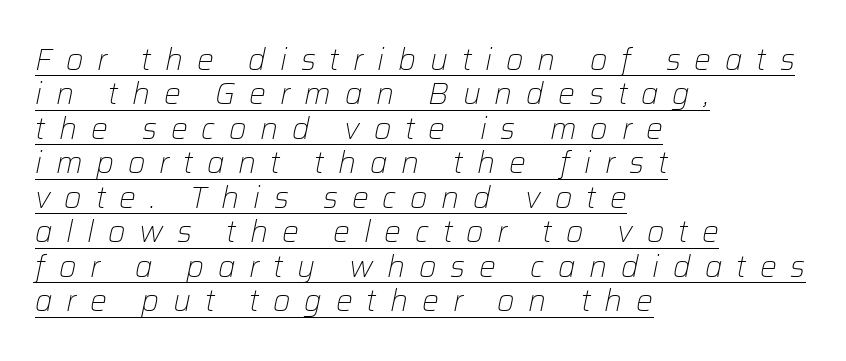
Q: Is the text bold? A: No.
Q: Is the text italic (slanted)? A: Yes, it leans right by about 12 degrees.
Q: Is the text underlined? A: Yes.
Q: How is the paragraph aligned? A: Left-aligned.
Q: Is the spacing between letters normal or unusually wide? A: Unusually wide.
Q: Is the spacing between lines tight, normal or loose? A: Tight.
Q: Width (condensed, normal, or wide)? A: Normal.
Q: Stroke contrast? A: Low.
Q: x-height? A: Medium.
Q: Monospaced? A: No.
